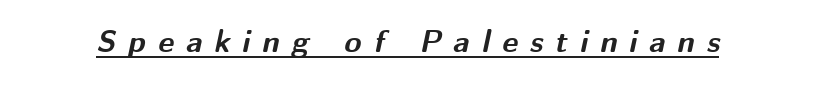
{"italic": "yes", "lean": "right", "slant_degrees": 12, "bold": "yes", "weight": "bold", "width": "normal", "stroke_contrast": "medium", "x_height": "medium", "monospaced": "no", "underline": "yes", "letter_spacing": "wide", "letter_spacing_em": 0.39, "glyph_px": 31}
